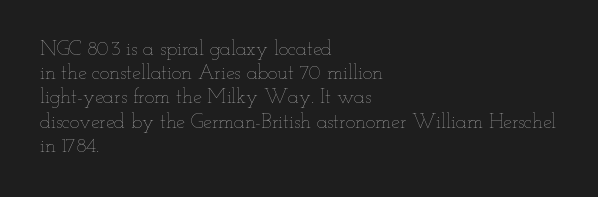
The image shows 20 px text type, upright; set left-aligned, line spacing 1.21x, normal letter spacing, not underlined.
